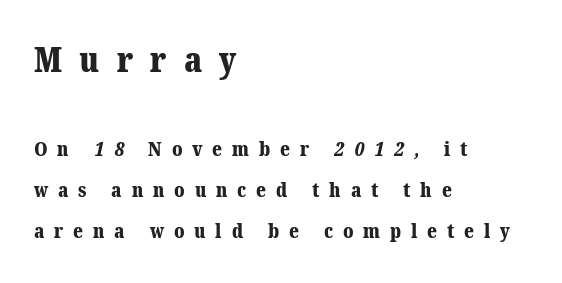
{"serif": "yes", "bold": "yes", "weight": "bold", "width": "normal", "stroke_contrast": "medium", "x_height": "medium", "monospaced": "no", "underline": "no", "align": "left", "line_spacing": "loose", "line_spacing_ratio": 2.06, "letter_spacing": "wide", "letter_spacing_em": 0.49, "larger_block": "first", "size_ratio": 1.75, "glyph_px": 35}
